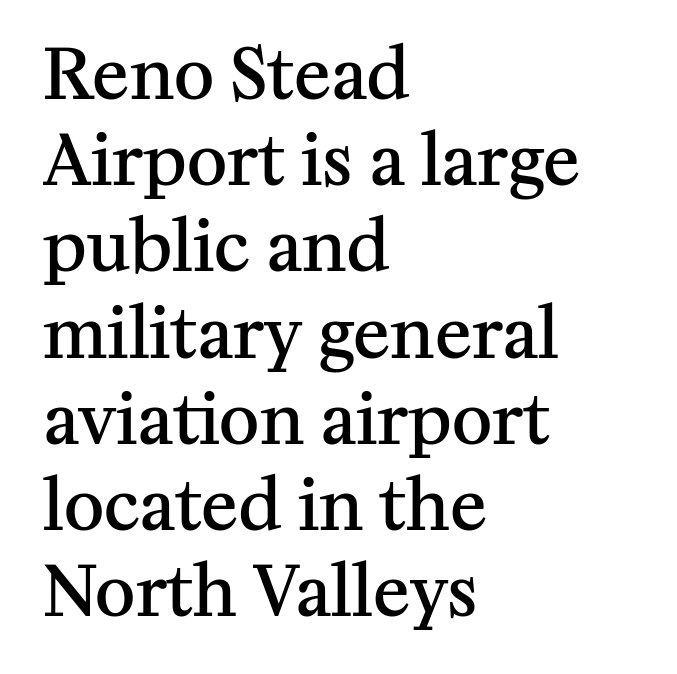
This block has exactly the height ordinary leading produces. The area under the type is left untouched. This sample has the flowing, uneven cadence of proportional lettering. This sample uses plain, unmodified letter spacing.
